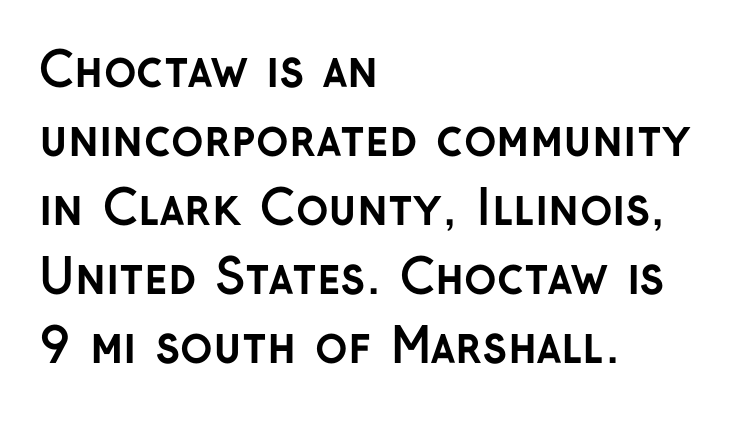
Q: Is the text bold? A: Yes.
Q: Is the text italic (slanted)? A: No, it is upright.
Q: Is the typeface a serif or a sans-serif typeface? A: Sans-serif.
Q: Is the text underlined? A: No.
Q: How is the paragraph aligned? A: Left-aligned.
Q: Is the spacing between letters normal or unusually wide? A: Normal.
Q: Is the spacing between lines tight, normal or loose? A: Normal.
Q: Width (condensed, normal, or wide)? A: Normal.
Q: Stroke contrast? A: Low.
Q: x-height? A: Medium.
Q: Monospaced? A: No.
